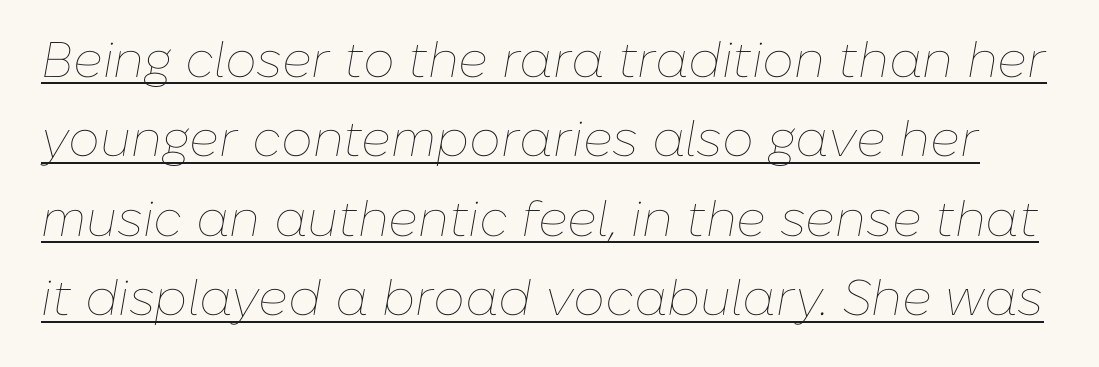
You can see a thin bar hugging the bottom of the glyphs. Think standard paragraph weight, or any step lighter than that. Compared with ordinary roman type, these characters are visibly tilted. The face used here is rendered with its standard letterfit. Think of a printed novel: that variable character pitch is what you see here.
